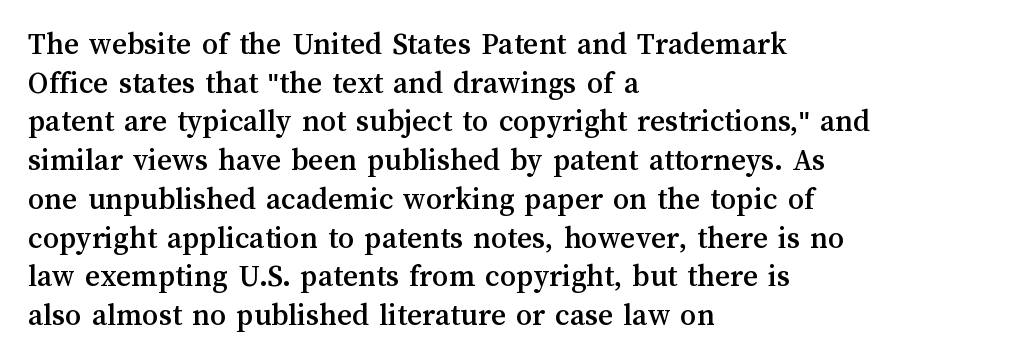
{"italic": "no", "width": "normal", "stroke_contrast": "medium", "x_height": "medium", "monospaced": "no", "underline": "no", "align": "left", "line_spacing_ratio": 1.21, "letter_spacing": "normal", "letter_spacing_em": 0.0, "glyph_px": 32}
